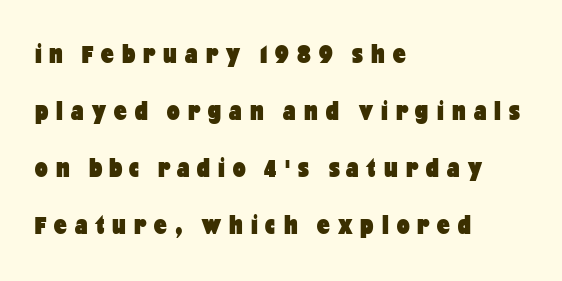
The image shows 28 px heavy, condensed sans-serif type, upright; set left-aligned, loose line spacing (2.03x), unusually wide letter spacing (+0.29 em), not underlined; low stroke contrast and a medium x-height.
